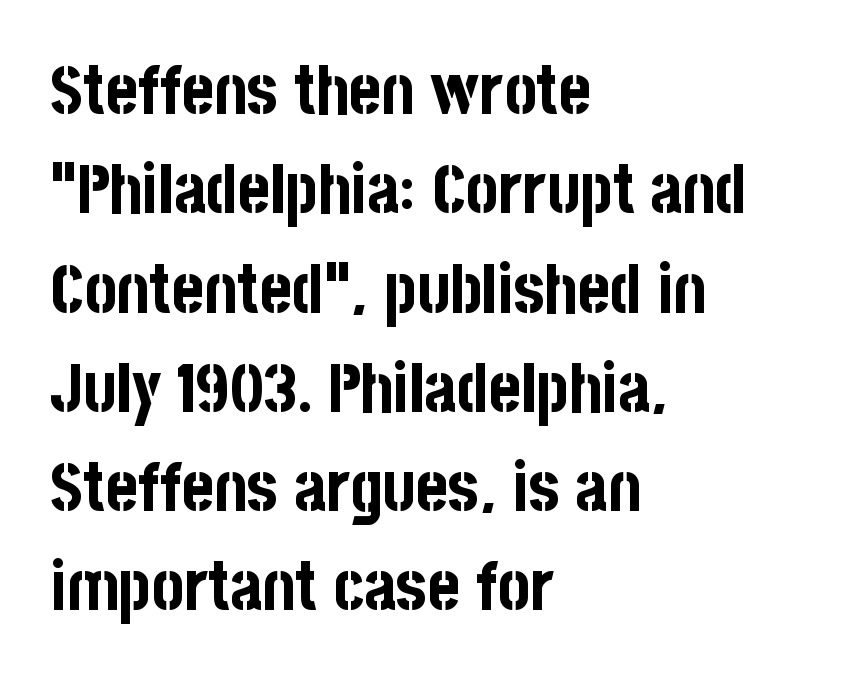
Do the characters align in a grid? No, the font is proportional. Italic: no, the glyphs are upright roman. The passage shown has conventional tracking throughout. Only glyphs here, with clear space below each row.
